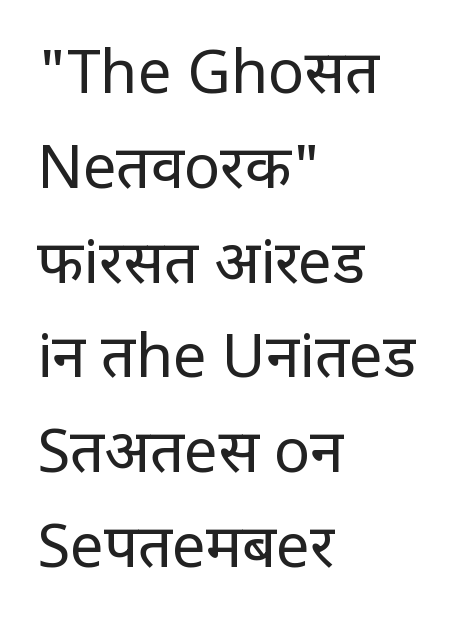
The image shows 60 px regular-weight, condensed sans-serif type, upright; set left-aligned, normal line spacing (1.58x), normal letter spacing, not underlined; low stroke contrast and a large x-height.
